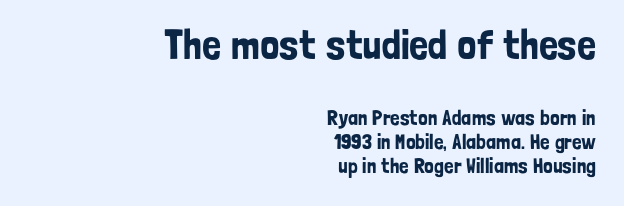
Q: Is the text italic (slanted)? A: No, it is upright.
Q: Is the typeface a serif or a sans-serif typeface? A: Sans-serif.
Q: Is the text underlined? A: No.
Q: How is the paragraph aligned? A: Right-aligned.
Q: Is the spacing between letters normal or unusually wide? A: Normal.
Q: Is the spacing between lines tight, normal or loose? A: Tight.
Q: Which block of text is set in a larger size, the first (top) or the second (bottom)? A: The first (top) one.
Q: Width (condensed, normal, or wide)? A: Condensed.
Q: Stroke contrast? A: Low.
Q: x-height? A: Medium.
Q: Monospaced? A: No.
